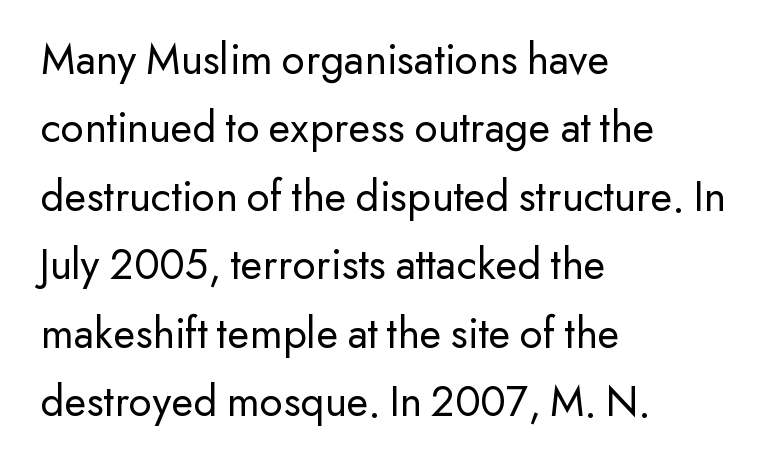
Q: Is the text bold? A: No.
Q: Is the text italic (slanted)? A: No, it is upright.
Q: Is the typeface a serif or a sans-serif typeface? A: Sans-serif.
Q: Is the text underlined? A: No.
Q: How is the paragraph aligned? A: Left-aligned.
Q: Is the spacing between letters normal or unusually wide? A: Normal.
Q: Is the spacing between lines tight, normal or loose? A: Normal.
Q: Width (condensed, normal, or wide)? A: Normal.
Q: Stroke contrast? A: Low.
Q: x-height? A: Small.
Q: Monospaced? A: No.
